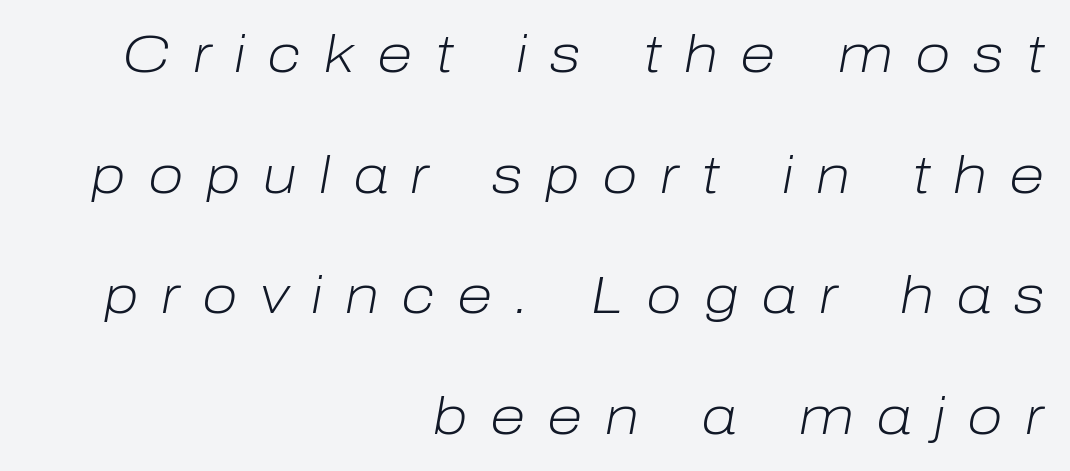
Letters have the restrained weight of plain body copy at most. The rendering uses natural spacing where letterforms have individual widths. Tracking here is generous; glyphs stand well apart from one another. Each new line begins a long way beneath the previous one.
